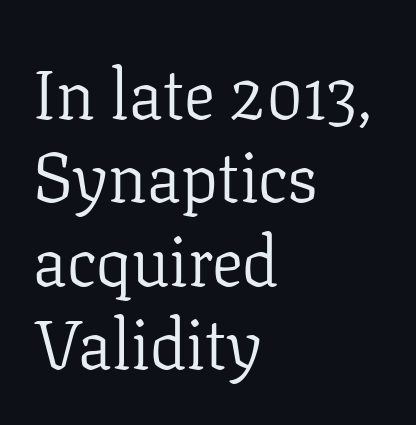
Q: Is the text bold? A: No.
Q: Is the text italic (slanted)? A: No, it is upright.
Q: Is the typeface a serif or a sans-serif typeface? A: Serif.
Q: Is the text underlined? A: No.
Q: How is the paragraph aligned? A: Left-aligned.
Q: Is the spacing between letters normal or unusually wide? A: Normal.
Q: Width (condensed, normal, or wide)? A: Normal.
Q: Stroke contrast? A: Low.
Q: x-height? A: Medium.
Q: Monospaced? A: No.
